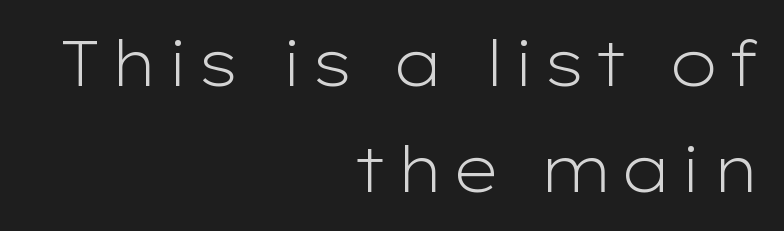
{"serif": "no", "italic": "no", "bold": "no", "weight": "light", "width": "wide", "stroke_contrast": "low", "x_height": "medium", "monospaced": "no", "underline": "no", "align": "right", "line_spacing": "normal", "line_spacing_ratio": 1.68, "glyph_px": 63}
